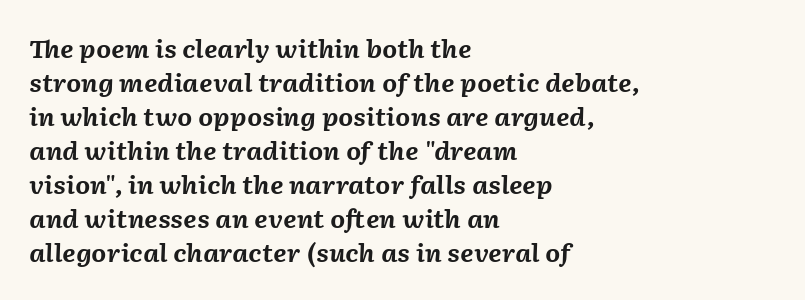
Caption: bold face, heavy strokes. The gap between lines stays unmarked. This sample uses an oblique cut, with every glyph tilted off the vertical. The passage is arranged the way most books set body copy — flush left. Leading: standard.
